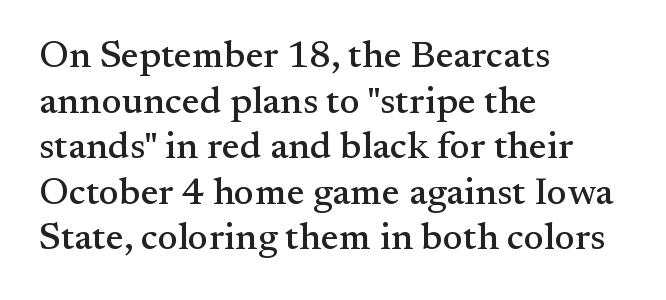
Q: Is the text italic (slanted)? A: No, it is upright.
Q: Is the typeface a serif or a sans-serif typeface? A: Serif.
Q: Is the text underlined? A: No.
Q: How is the paragraph aligned? A: Left-aligned.
Q: Is the spacing between letters normal or unusually wide? A: Normal.
Q: Width (condensed, normal, or wide)? A: Normal.
Q: Stroke contrast? A: Medium.
Q: x-height? A: Small.
Q: Monospaced? A: No.
